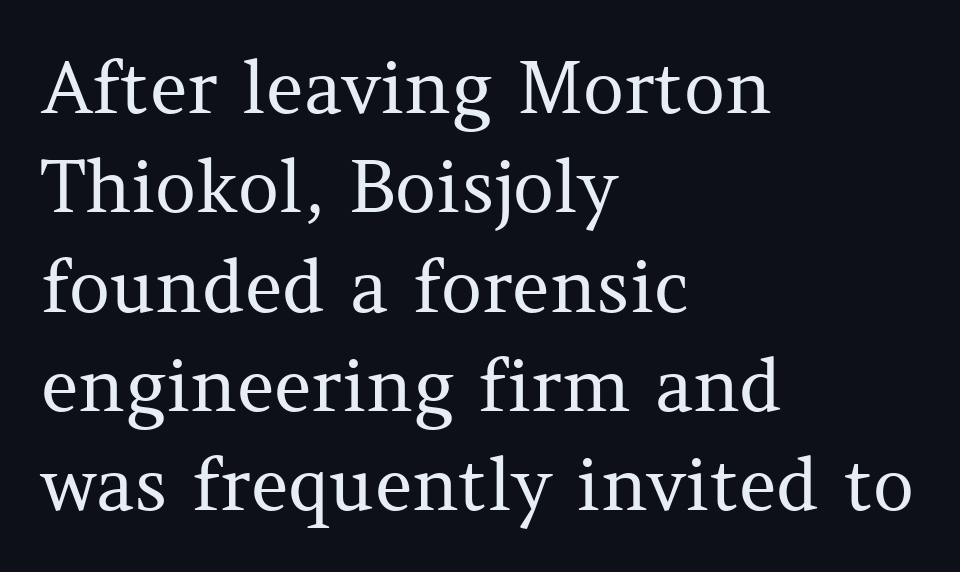
A classic flush-left, rag-right setting is used for this passage. Spacing between characters is what you'd get straight out of the box. The typesetting does not lean heavy: it is not bold. Type style note: has serifs. Tall strokes in this sample are plumb rather than angled. Has an underline been added? It has not.
